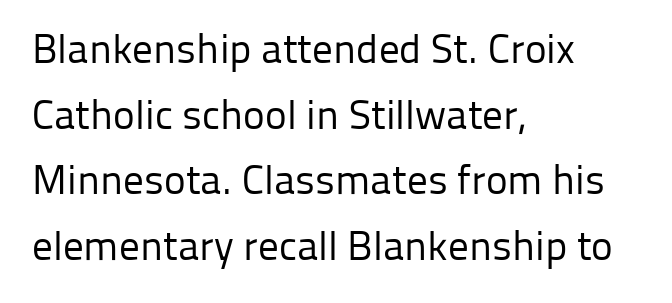
Every stem runs plumb, perpendicular to the baseline. Compared with typical body copy, the letter spacing here is the same. The rendering uses natural spacing where letterforms have individual widths. Quick note: interline space is typical. The rag falls on the right side of this text block. The font sits on the lighter half of the weight spectrum, regular included.
